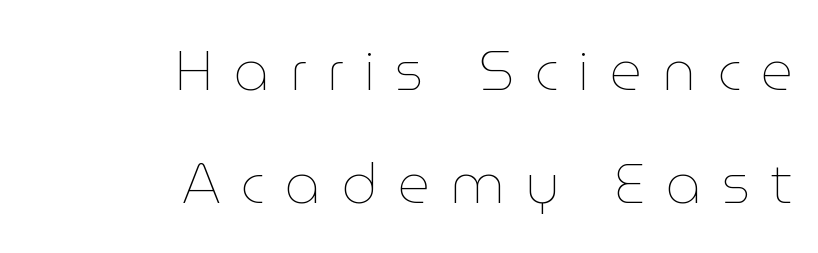
{"italic": "no", "bold": "no", "weight": "thin", "width": "normal", "stroke_contrast": "low", "x_height": "medium", "monospaced": "no", "underline": "no", "align": "right", "line_spacing": "loose", "line_spacing_ratio": 2.01, "letter_spacing": "wide", "letter_spacing_em": 0.36, "glyph_px": 56}
